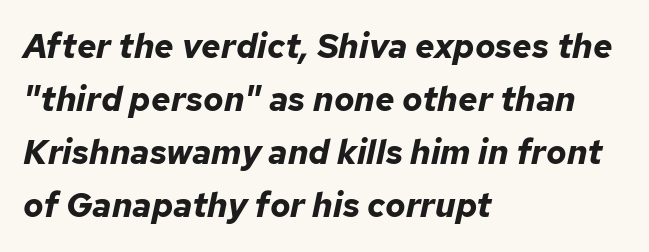
Q: Is the text bold? A: Yes.
Q: Is the text italic (slanted)? A: Yes, it leans right by about 12 degrees.
Q: Is the text underlined? A: No.
Q: How is the paragraph aligned? A: Left-aligned.
Q: Is the spacing between letters normal or unusually wide? A: Normal.
Q: Is the spacing between lines tight, normal or loose? A: Normal.
Q: Width (condensed, normal, or wide)? A: Normal.
Q: Stroke contrast? A: Low.
Q: x-height? A: Medium.
Q: Monospaced? A: No.
